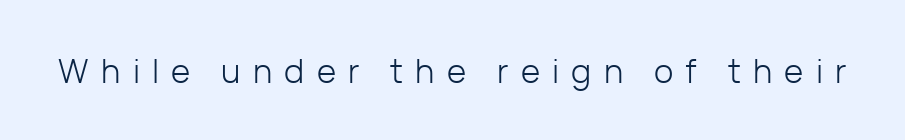
Italic? Not at all — the glyphs are vertical. Serifs: no, the terminals of the letterforms are clean. The weight tops out at a normal text grade. Plain, unruled lines of type. Short note: letters widely spaced. Character widths vary here, with narrow letters taking less room than wide ones.
